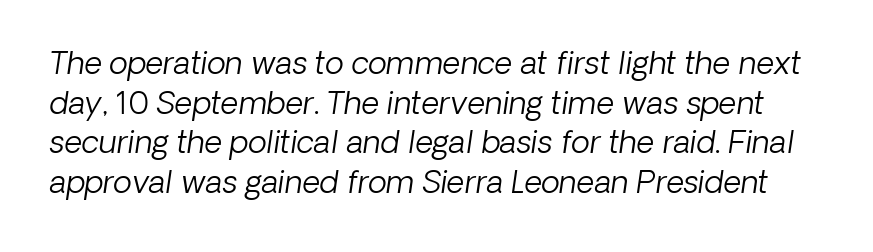
Do the characters align in a grid? No, the font is proportional. In terms of posture, this sample is oblique. Underline: absent. The font sits on the lighter half of the weight spectrum, regular included. Reading down the column, the eye jumps a familiar distance to each next line. In terms of letterspacing, this is plain default setting.
